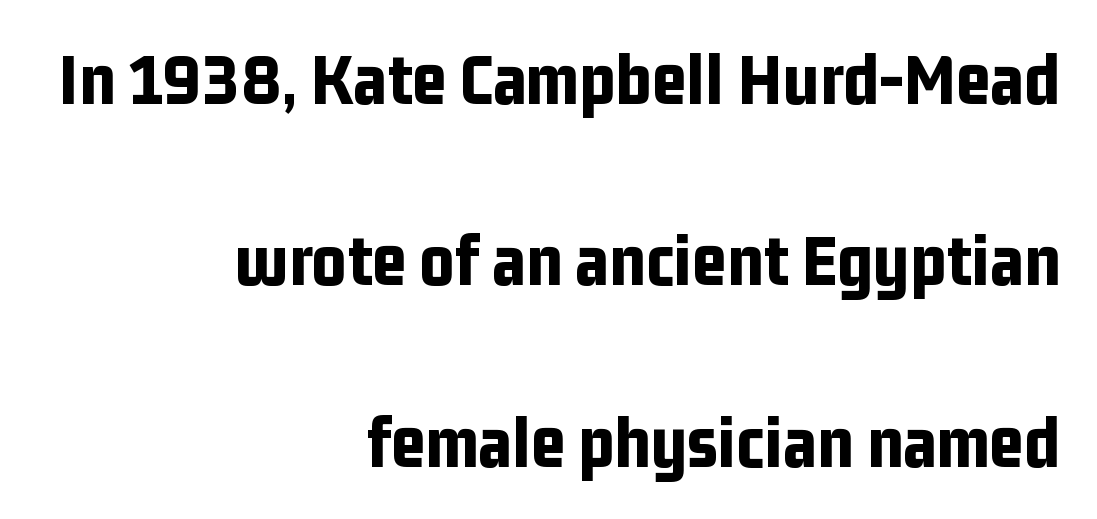
When letters stand straight like this, we call the style roman or upright. Which margin do the lines hug? The right one — the left edge is uneven. Is the type bold? Yes — the strokes are clearly thick and heavy. Here the glyphs are tracked normally, forming tight word shapes.
